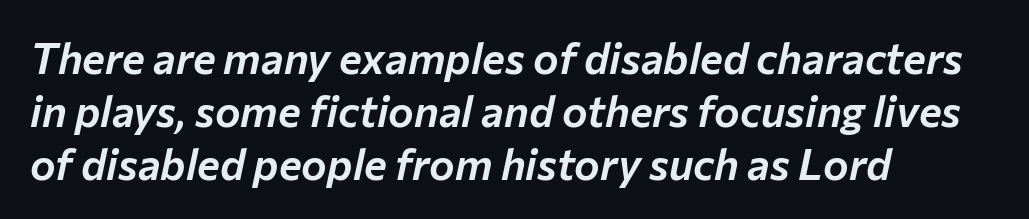
Q: Is the text italic (slanted)? A: Yes, it leans right by about 12 degrees.
Q: Is the text underlined? A: No.
Q: How is the paragraph aligned? A: Left-aligned.
Q: Is the spacing between letters normal or unusually wide? A: Normal.
Q: Width (condensed, normal, or wide)? A: Normal.
Q: Stroke contrast? A: Low.
Q: x-height? A: Medium.
Q: Monospaced? A: No.
